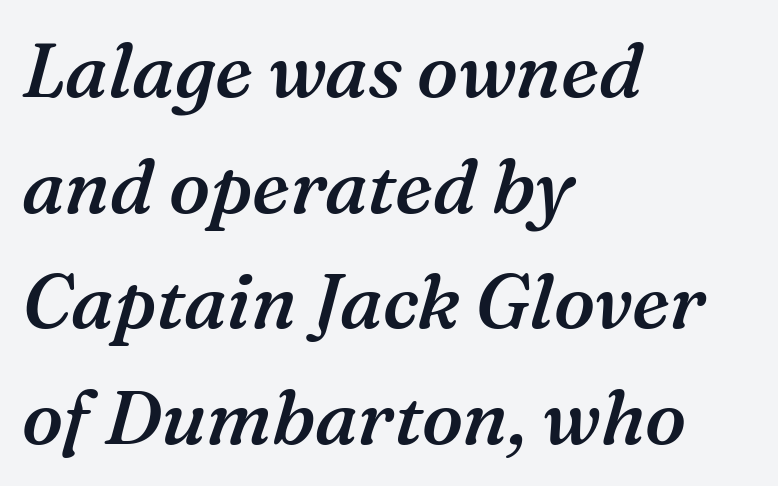
The passage shown is not underscored anywhere. Note: serifs present on the glyphs. Baseline-to-baseline distance is the conventional proportion of letter height. The lines in this sample share a left origin and differ only in where they stop.
